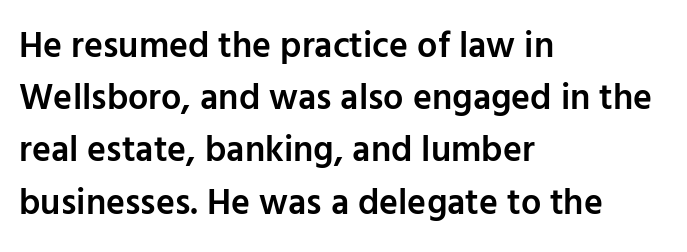
The image shows 36 px semibold sans-serif type, upright; set left-aligned, normal line spacing (1.45x), normal letter spacing, not underlined; low stroke contrast and a medium x-height.
